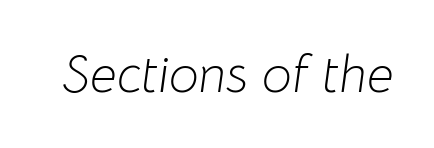
The image shows 53 px light type, italic (leaning right); set normal letter spacing, not underlined; low stroke contrast and a medium x-height.
